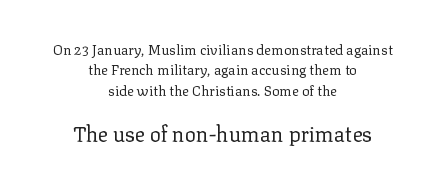
The image shows 21 px text type, upright; set centered, normal line spacing (1.45x), normal letter spacing, not underlined; the second (bottom) block is 1.5x larger.
